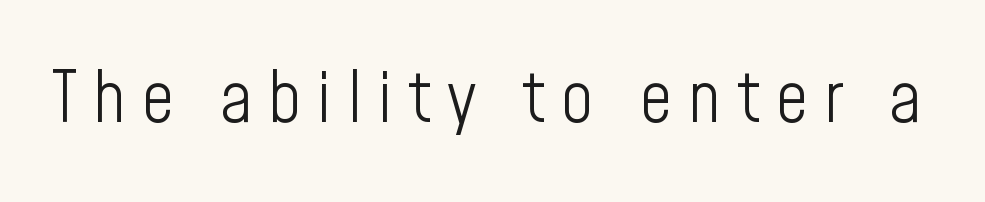
{"serif": "no", "italic": "no", "bold": "no", "weight": "light", "width": "condensed", "stroke_contrast": "low", "x_height": "medium", "monospaced": "no", "underline": "no", "letter_spacing": "wide", "letter_spacing_em": 0.22, "glyph_px": 71}
